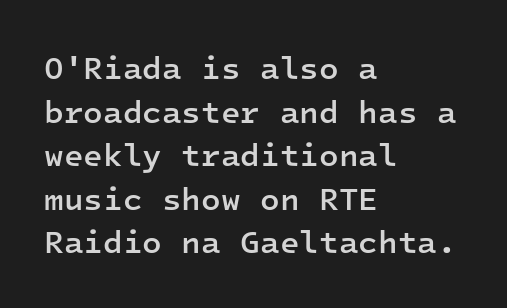
Q: Is the text bold? A: Semi-bold.
Q: Is the text italic (slanted)? A: No, it is upright.
Q: Is the typeface a serif or a sans-serif typeface? A: Sans-serif.
Q: Is the text underlined? A: No.
Q: How is the paragraph aligned? A: Left-aligned.
Q: Is the spacing between letters normal or unusually wide? A: Normal.
Q: Is the spacing between lines tight, normal or loose? A: Normal.
Q: Width (condensed, normal, or wide)? A: Normal.
Q: Stroke contrast? A: Low.
Q: x-height? A: Medium.
Q: Monospaced? A: Yes.
